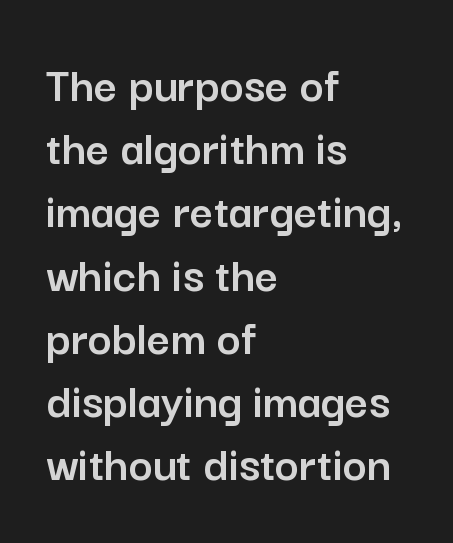
{"serif": "no", "italic": "no", "width": "normal", "stroke_contrast": "low", "x_height": "medium", "monospaced": "no", "underline": "no", "align": "left", "line_spacing_ratio": 1.24, "letter_spacing": "normal", "letter_spacing_em": 0.0, "glyph_px": 51}
